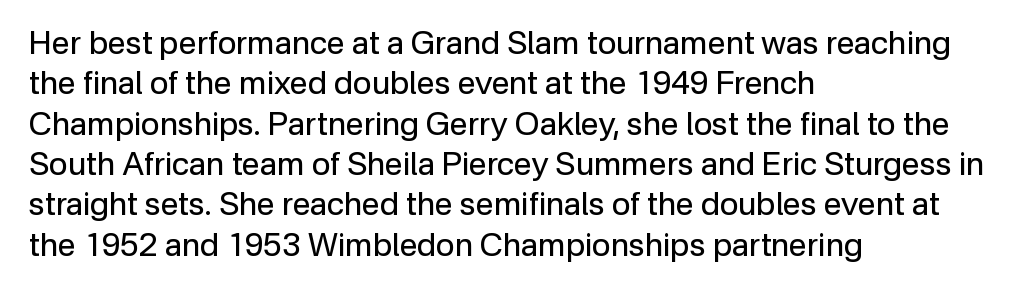
{"serif": "no", "italic": "no", "bold": "no", "weight": "regular", "width": "normal", "stroke_contrast": "low", "x_height": "medium", "monospaced": "no", "underline": "no", "align": "left", "line_spacing": "normal", "line_spacing_ratio": 1.26, "letter_spacing": "normal", "letter_spacing_em": 0.0, "glyph_px": 32}
